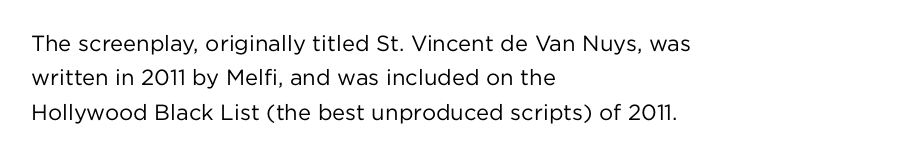
Q: Is the text bold? A: No.
Q: Is the text italic (slanted)? A: No, it is upright.
Q: Is the text underlined? A: No.
Q: How is the paragraph aligned? A: Left-aligned.
Q: Is the spacing between letters normal or unusually wide? A: Normal.
Q: Is the spacing between lines tight, normal or loose? A: Normal.
